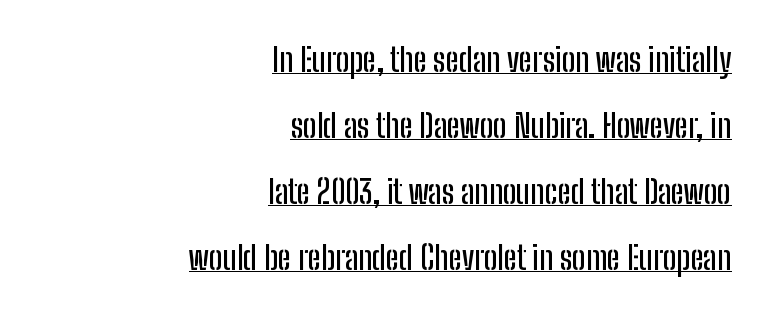
{"serif": "no", "italic": "no", "width": "condensed", "stroke_contrast": "low", "x_height": "medium", "monospaced": "no", "underline": "yes", "align": "right", "line_spacing": "loose", "line_spacing_ratio": 2.06, "letter_spacing": "normal", "letter_spacing_em": 0.0, "glyph_px": 32}
